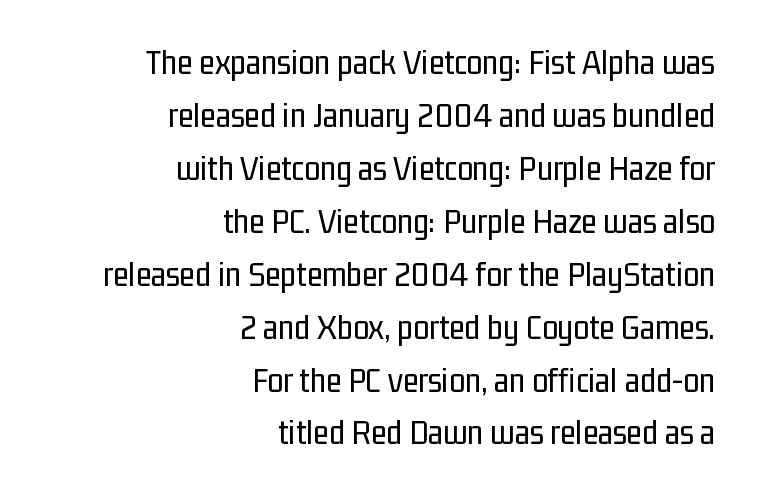
The image shows 36 px regular-weight, condensed sans-serif type, upright; set right-aligned, normal line spacing (1.47x), normal letter spacing, not underlined; low stroke contrast and a medium x-height.
